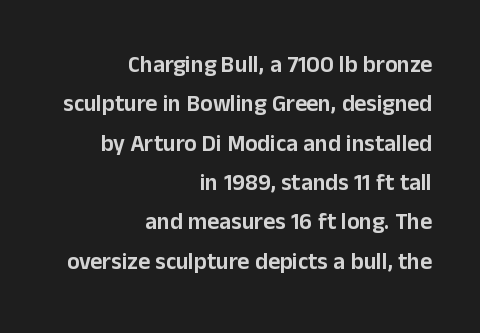
The image shows 23 px text type, upright; set right-aligned, line spacing 1.71x, normal letter spacing, not underlined.
